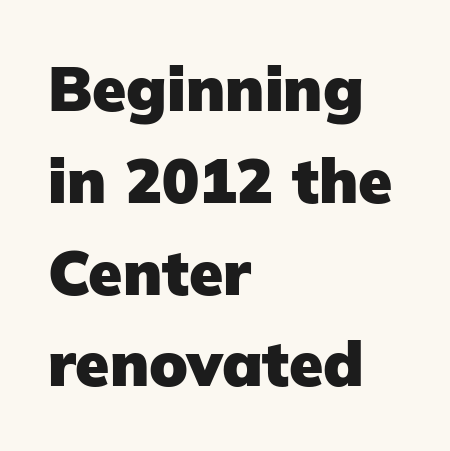
Q: Is the text bold? A: Yes.
Q: Is the text italic (slanted)? A: No, it is upright.
Q: Is the typeface a serif or a sans-serif typeface? A: Sans-serif.
Q: Is the text underlined? A: No.
Q: How is the paragraph aligned? A: Left-aligned.
Q: Is the spacing between letters normal or unusually wide? A: Normal.
Q: Is the spacing between lines tight, normal or loose? A: Normal.
Q: Width (condensed, normal, or wide)? A: Normal.
Q: Stroke contrast? A: Low.
Q: x-height? A: Medium.
Q: Monospaced? A: No.
